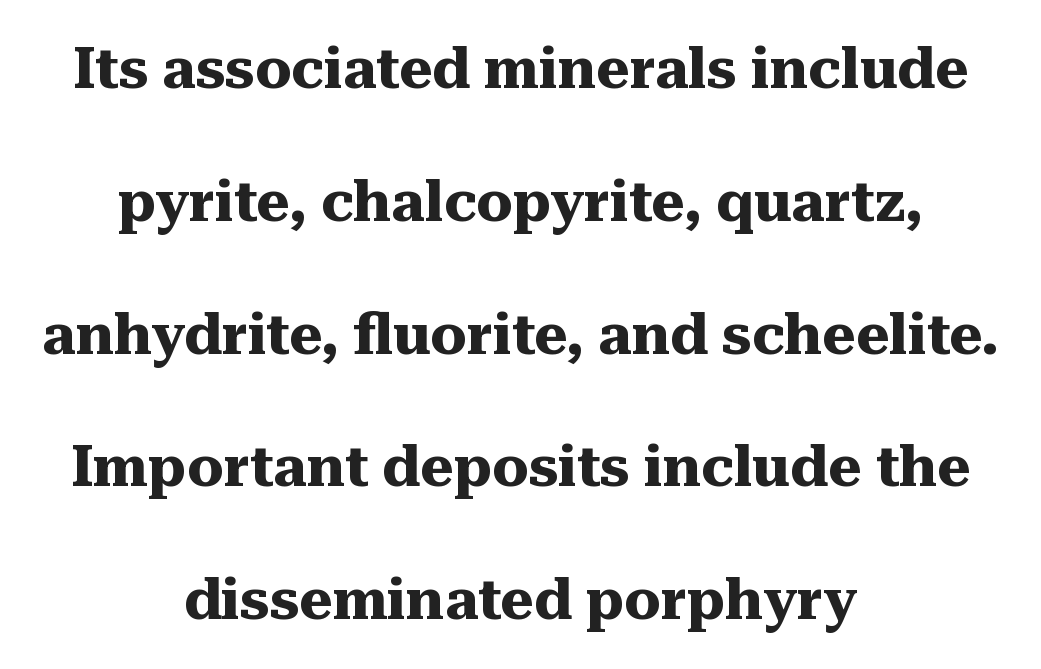
Varying glyph widths throughout — classic text-font behaviour. The font's upright variant was chosen for this text. Heavy-handed strokes throughout: this text is bold. Both edges are ragged and mirror each other, which tells us the setting is centered. The rendering uses a large line-height, opening up the rows. The space directly below the letters is spotless.
